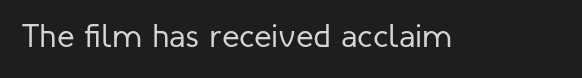
Q: Is the text bold? A: No.
Q: Is the text italic (slanted)? A: No, it is upright.
Q: Is the typeface a serif or a sans-serif typeface? A: Sans-serif.
Q: Is the text underlined? A: No.
Q: Is the spacing between letters normal or unusually wide? A: Normal.
Q: Width (condensed, normal, or wide)? A: Normal.
Q: Stroke contrast? A: Low.
Q: x-height? A: Medium.
Q: Monospaced? A: No.
